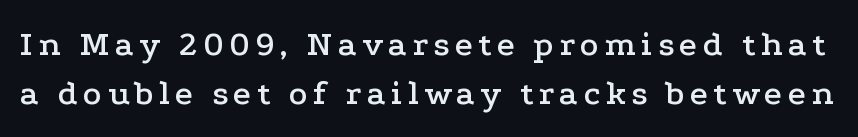
The image shows 35 px wide serif type, upright; set normal line spacing (1.41x), not underlined; low stroke contrast and a medium x-height.
